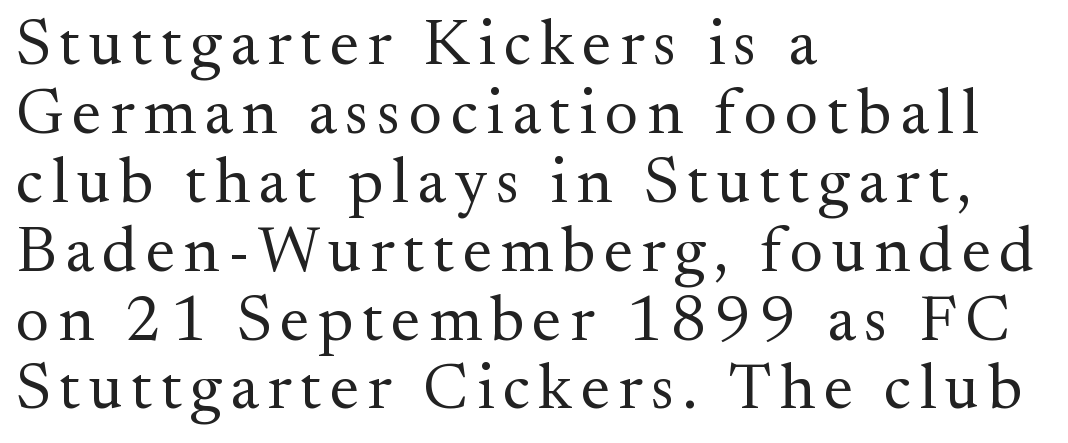
Q: Is the text bold? A: No.
Q: Is the text italic (slanted)? A: No, it is upright.
Q: Is the typeface a serif or a sans-serif typeface? A: Serif.
Q: Is the text underlined? A: No.
Q: How is the paragraph aligned? A: Left-aligned.
Q: Is the spacing between lines tight, normal or loose? A: Tight.
Q: Width (condensed, normal, or wide)? A: Normal.
Q: Stroke contrast? A: Medium.
Q: x-height? A: Small.
Q: Monospaced? A: No.
